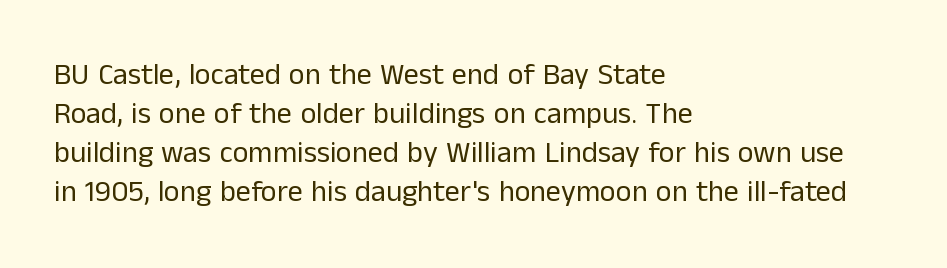
Q: Is the text bold? A: No.
Q: Is the text italic (slanted)? A: No, it is upright.
Q: Is the typeface a serif or a sans-serif typeface? A: Sans-serif.
Q: Is the text underlined? A: No.
Q: How is the paragraph aligned? A: Left-aligned.
Q: Is the spacing between letters normal or unusually wide? A: Normal.
Q: Is the spacing between lines tight, normal or loose? A: Normal.
Q: Width (condensed, normal, or wide)? A: Normal.
Q: Stroke contrast? A: Low.
Q: x-height? A: Medium.
Q: Monospaced? A: No.
